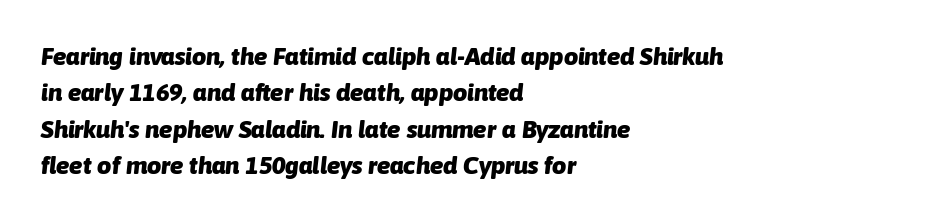
Q: Is the text bold? A: Yes.
Q: Is the text italic (slanted)? A: Yes, it leans right by about 6 degrees.
Q: Is the text underlined? A: No.
Q: How is the paragraph aligned? A: Left-aligned.
Q: Is the spacing between letters normal or unusually wide? A: Normal.
Q: Is the spacing between lines tight, normal or loose? A: Normal.
